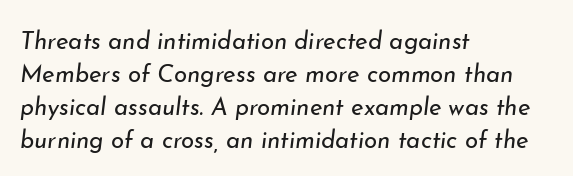
Is the letter spacing exaggerated? No — it looks like the ordinary default. Compared with ordinary roman type, these characters are visibly tilted. Heft: none added — not bold. If you drew a ruler down the left edge, every line would touch it. Check under the words: just untouched page.
